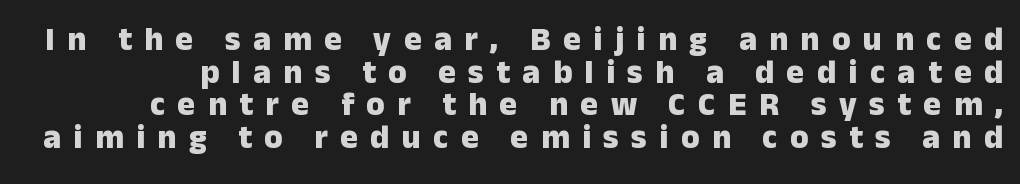
Note: no serifs on the glyphs. Looks like regular typesetting: each glyph gets only the width it needs. Beneath every word, the page is bare. No italicization has been applied; the sample stays upright. In terms of letterspacing, this is a distinctly airy, spread setting. Vertical spacing — tight.
